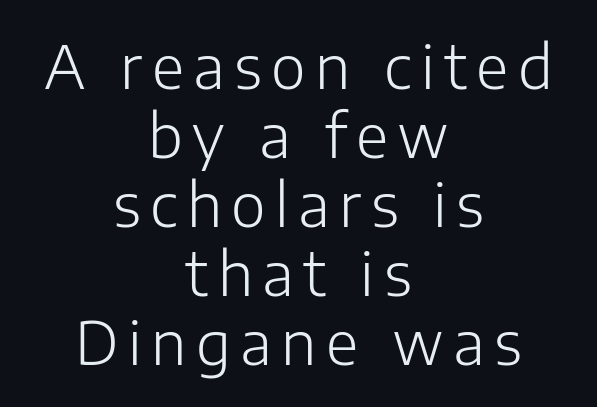
The image shows 59 px light sans-serif type, upright; set centered, line spacing 1.17x, not underlined; low stroke contrast and a medium x-height.
